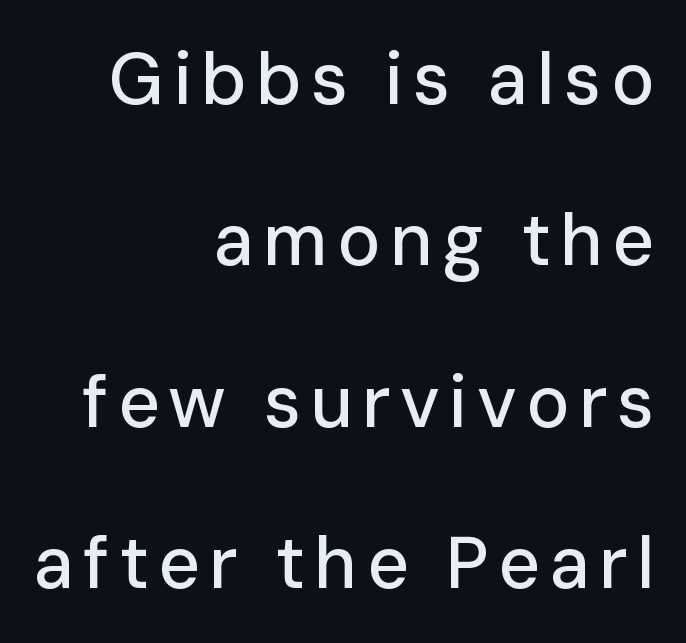
Does the lettering tilt? It doesn't — this is upright. Every row of glyphs terminates at an identical x-position on the right. Does the leading feel generous? Absolutely, it's lavish. Are there feet on the stems? There aren't — it's a sans. A typesetter would call this proportional, since set widths differ per character. Just letters on the line, the space beneath them empty.
